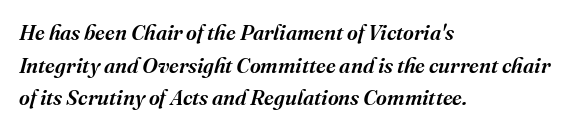
{"italic": "yes", "lean": "right", "slant_degrees": 16, "underline": "no", "align": "left", "line_spacing": "normal", "line_spacing_ratio": 1.55, "letter_spacing": "normal", "letter_spacing_em": 0.0, "glyph_px": 21}
